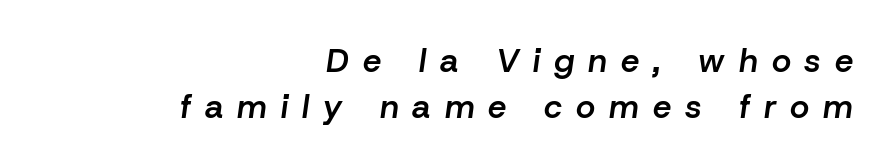
The letters are slanted; this is an italic face. Interline gaps are of average width in this sample. Plain, unruled lines of type. Here the glyphs are tracked loosely, breaking word shapes into spaced letters.
